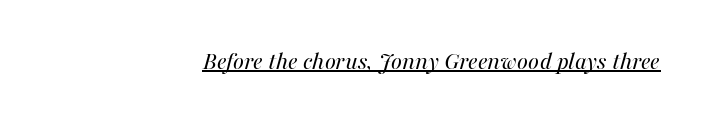
Notice how the passage keeps a crisp vertical edge on the right only. In designer terms, the underline attribute is active on this setting. The font is comparable to plain body text, perhaps lighter. A typesetter would call this zero additional tracking.
